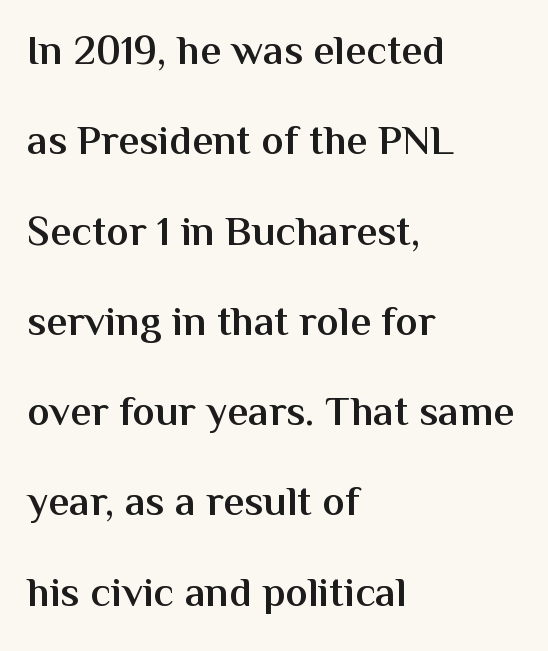
{"serif": "no", "italic": "no", "bold": "semi", "weight": "semibold", "width": "normal", "stroke_contrast": "medium", "x_height": "medium", "monospaced": "no", "underline": "no", "align": "left", "line_spacing": "loose", "line_spacing_ratio": 2.15, "letter_spacing": "normal", "letter_spacing_em": 0.0, "glyph_px": 42}
